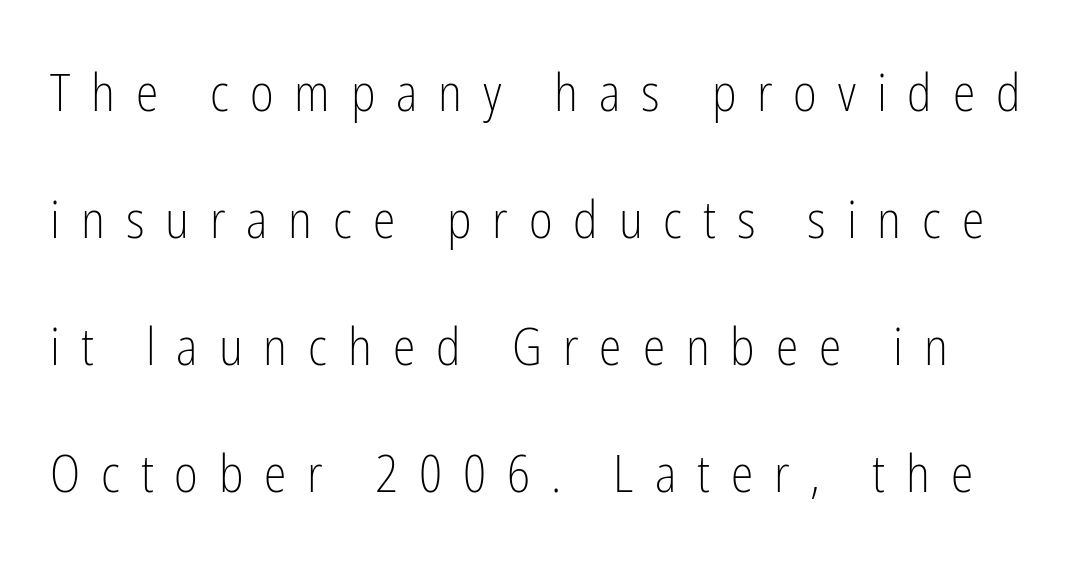
Q: Is the text bold? A: No.
Q: Is the text italic (slanted)? A: No, it is upright.
Q: Is the typeface a serif or a sans-serif typeface? A: Sans-serif.
Q: Is the text underlined? A: No.
Q: Is the spacing between letters normal or unusually wide? A: Unusually wide.
Q: Is the spacing between lines tight, normal or loose? A: Loose.
Q: Width (condensed, normal, or wide)? A: Condensed.
Q: Stroke contrast? A: Low.
Q: x-height? A: Medium.
Q: Monospaced? A: No.
